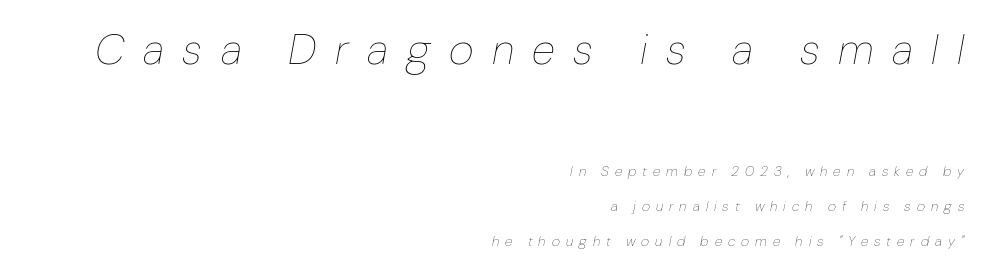
The image shows 43 px thin type, italic (leaning right); set right-aligned, loose line spacing (2.49x), unusually wide letter spacing (+0.43 em), not underlined; the first (top) block is 3.07x larger; low stroke contrast and a medium x-height.
